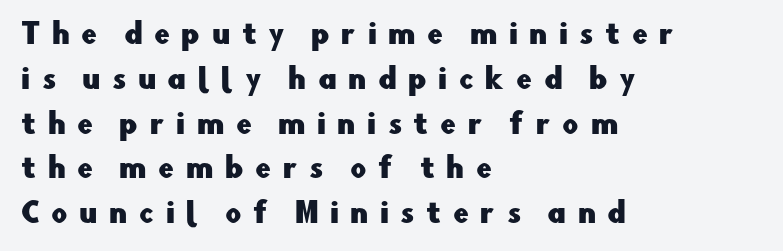
Q: Is the text italic (slanted)? A: No, it is upright.
Q: Is the typeface a serif or a sans-serif typeface? A: Sans-serif.
Q: Is the text underlined? A: No.
Q: How is the paragraph aligned? A: Left-aligned.
Q: Is the spacing between letters normal or unusually wide? A: Unusually wide.
Q: Is the spacing between lines tight, normal or loose? A: Normal.
Q: Width (condensed, normal, or wide)? A: Normal.
Q: Stroke contrast? A: Low.
Q: x-height? A: Small.
Q: Monospaced? A: No.
